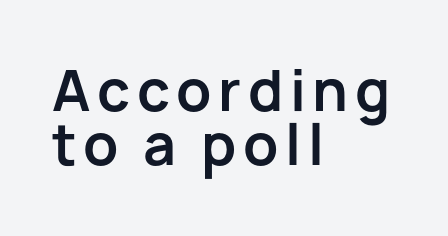
{"serif": "no", "italic": "no", "bold": "yes", "weight": "bold", "width": "normal", "stroke_contrast": "low", "x_height": "medium", "monospaced": "no", "underline": "no", "align": "left", "line_spacing": "tight", "line_spacing_ratio": 0.99, "glyph_px": 55}
